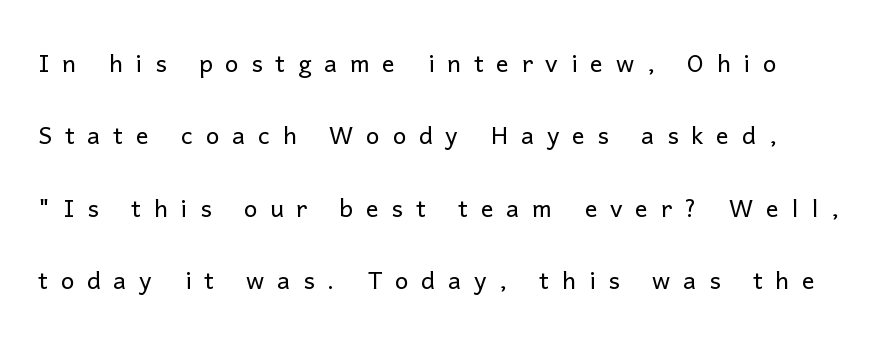
The image shows 32 px light sans-serif type, upright; set loose line spacing (2.26x), unusually wide letter spacing (+0.4 em), not underlined; low stroke contrast and a medium x-height.
